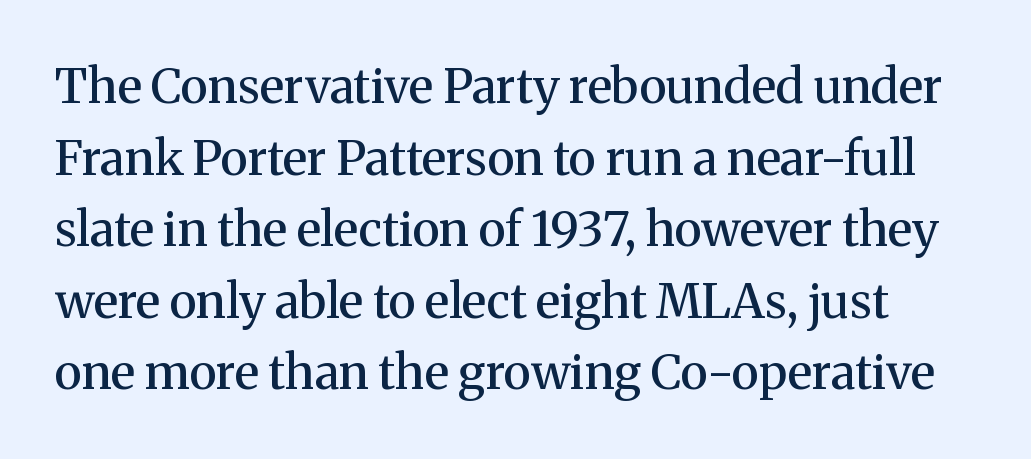
{"serif": "yes", "italic": "no", "bold": "semi", "weight": "semibold", "width": "normal", "stroke_contrast": "medium", "x_height": "medium", "monospaced": "no", "underline": "no", "line_spacing": "normal", "line_spacing_ratio": 1.49, "letter_spacing": "normal", "letter_spacing_em": 0.0, "glyph_px": 48}
